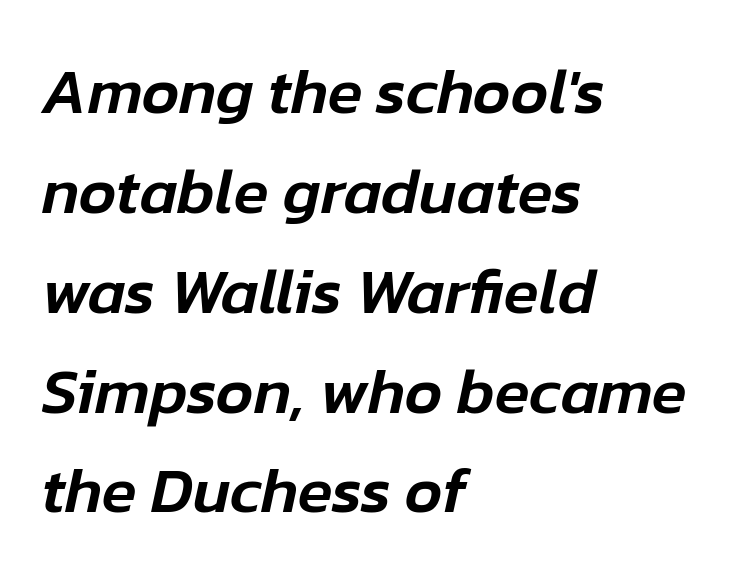
{"italic": "yes", "lean": "right", "slant_degrees": 12, "width": "normal", "stroke_contrast": "low", "x_height": "medium", "monospaced": "no", "underline": "no", "align": "left", "line_spacing": "normal", "line_spacing_ratio": 1.56, "letter_spacing": "normal", "letter_spacing_em": 0.0, "glyph_px": 64}
